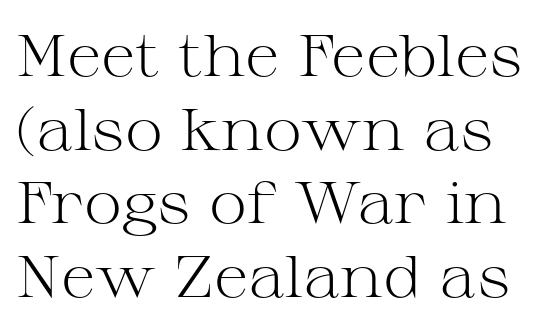
The image shows 58 px light, wide serif type, upright; set normal line spacing (1.27x), normal letter spacing, not underlined; medium stroke contrast and a medium x-height.
